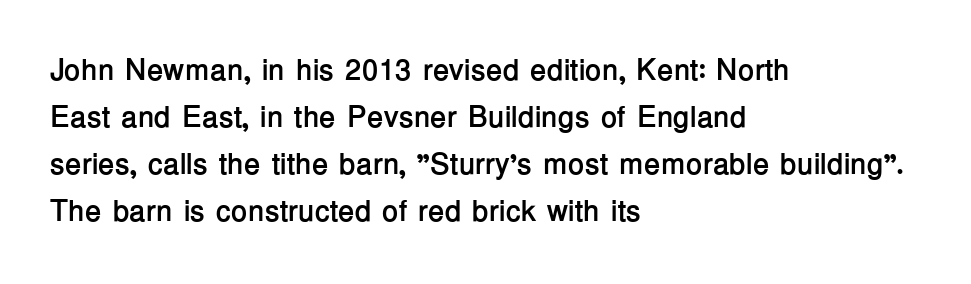
Q: Is the text bold? A: Yes.
Q: Is the text italic (slanted)? A: No, it is upright.
Q: Is the typeface a serif or a sans-serif typeface? A: Sans-serif.
Q: Is the text underlined? A: No.
Q: How is the paragraph aligned? A: Left-aligned.
Q: Is the spacing between letters normal or unusually wide? A: Normal.
Q: Is the spacing between lines tight, normal or loose? A: Normal.
Q: Width (condensed, normal, or wide)? A: Normal.
Q: Stroke contrast? A: Low.
Q: x-height? A: Medium.
Q: Monospaced? A: No.
